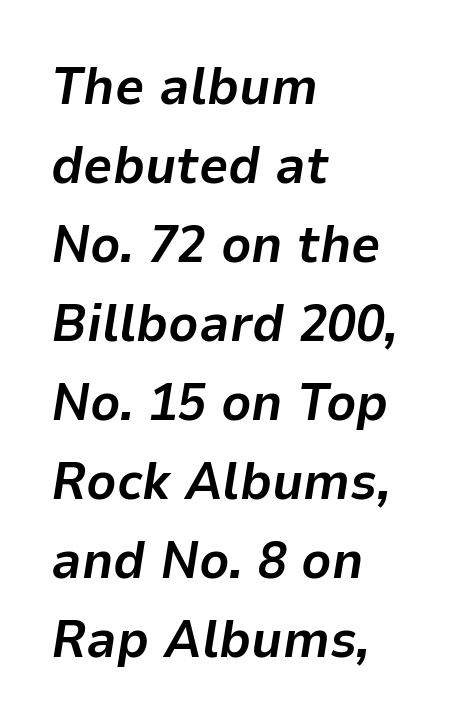
{"italic": "yes", "lean": "right", "slant_degrees": 9, "bold": "yes", "weight": "bold", "width": "normal", "stroke_contrast": "low", "x_height": "medium", "monospaced": "no", "underline": "no", "align": "left", "line_spacing": "normal", "line_spacing_ratio": 1.52, "letter_spacing": "normal", "letter_spacing_em": 0.0, "glyph_px": 52}
